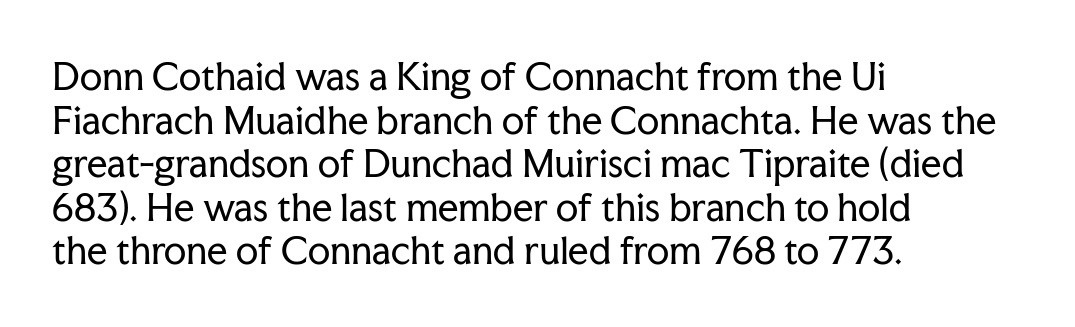
{"serif": "yes", "italic": "no", "bold": "no", "weight": "regular", "width": "normal", "stroke_contrast": "low", "x_height": "medium", "monospaced": "no", "underline": "no", "align": "left", "line_spacing_ratio": 1.21, "letter_spacing": "normal", "letter_spacing_em": 0.0, "glyph_px": 36}
